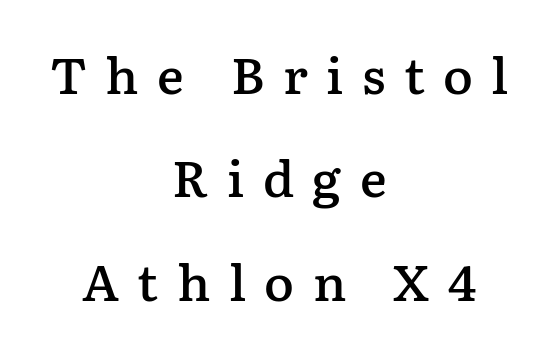
The image shows 50 px semibold serif type, upright; set centered, loose line spacing (2.07x), unusually wide letter spacing (+0.37 em), not underlined; low stroke contrast and a medium x-height.
